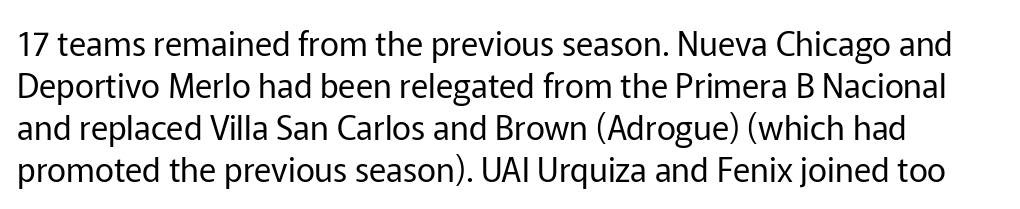
Q: Is the text bold? A: No.
Q: Is the text italic (slanted)? A: No, it is upright.
Q: Is the typeface a serif or a sans-serif typeface? A: Sans-serif.
Q: Is the text underlined? A: No.
Q: Is the spacing between letters normal or unusually wide? A: Normal.
Q: Is the spacing between lines tight, normal or loose? A: Normal.
Q: Width (condensed, normal, or wide)? A: Normal.
Q: Stroke contrast? A: Low.
Q: x-height? A: Medium.
Q: Monospaced? A: No.
